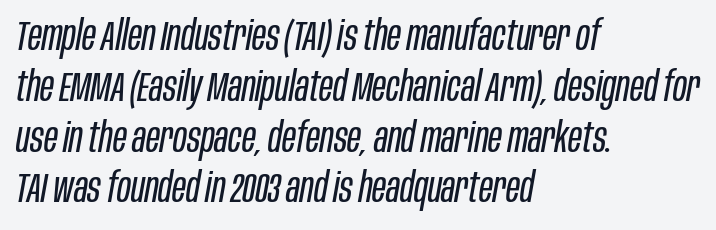
{"italic": "yes", "lean": "right", "slant_degrees": 10, "bold": "no", "weight": "regular", "width": "condensed", "stroke_contrast": "low", "x_height": "large", "monospaced": "no", "underline": "no", "align": "left", "line_spacing_ratio": 1.21, "letter_spacing": "normal", "letter_spacing_em": 0.0, "glyph_px": 42}
